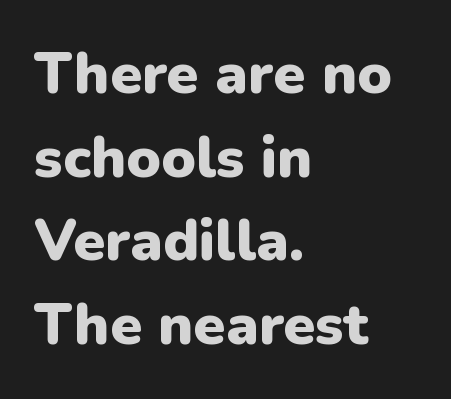
Q: Is the text bold? A: Yes.
Q: Is the text italic (slanted)? A: No, it is upright.
Q: Is the typeface a serif or a sans-serif typeface? A: Sans-serif.
Q: Is the text underlined? A: No.
Q: How is the paragraph aligned? A: Left-aligned.
Q: Is the spacing between letters normal or unusually wide? A: Normal.
Q: Is the spacing between lines tight, normal or loose? A: Normal.
Q: Width (condensed, normal, or wide)? A: Normal.
Q: Stroke contrast? A: Low.
Q: x-height? A: Medium.
Q: Monospaced? A: No.
